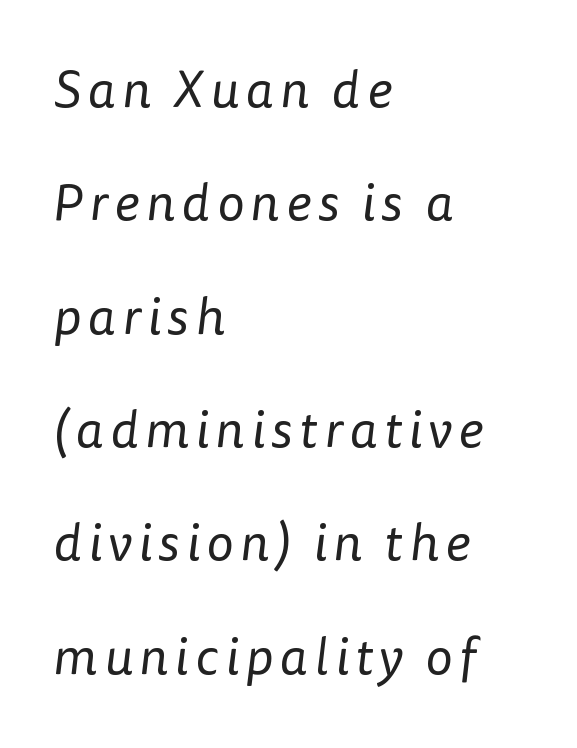
Q: Is the text bold? A: No.
Q: Is the typeface a serif or a sans-serif typeface? A: Sans-serif.
Q: Is the text underlined? A: No.
Q: How is the paragraph aligned? A: Left-aligned.
Q: Is the spacing between lines tight, normal or loose? A: Loose.
Q: Width (condensed, normal, or wide)? A: Normal.
Q: Stroke contrast? A: Low.
Q: x-height? A: Medium.
Q: Monospaced? A: No.
